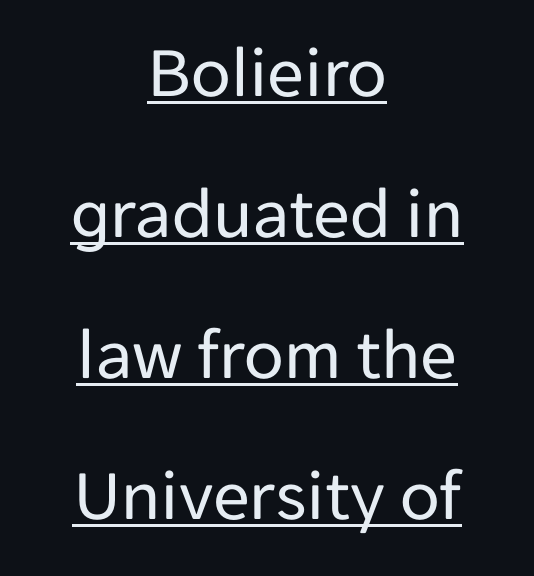
Q: Is the text bold? A: No.
Q: Is the text italic (slanted)? A: No, it is upright.
Q: Is the typeface a serif or a sans-serif typeface? A: Sans-serif.
Q: Is the text underlined? A: Yes.
Q: How is the paragraph aligned? A: Centered.
Q: Is the spacing between letters normal or unusually wide? A: Normal.
Q: Is the spacing between lines tight, normal or loose? A: Loose.
Q: Width (condensed, normal, or wide)? A: Normal.
Q: Stroke contrast? A: Low.
Q: x-height? A: Medium.
Q: Monospaced? A: No.
